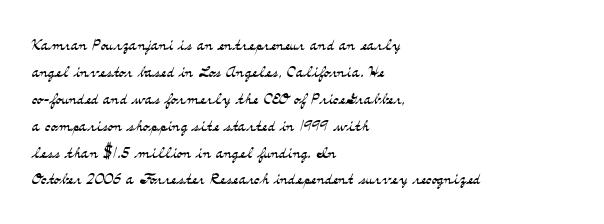
These lines keep a tight, regular rhythm from letter to letter. The rows are spaced the way most documents space them. Nothing heavy about these letters — not bold at all. Check under the words: just untouched page. All the whitespace from short lines collects on the right.
